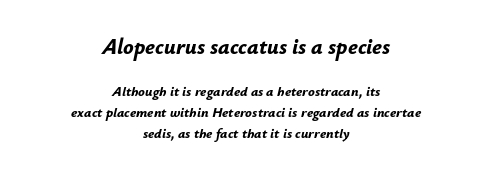
Q: Is the text bold? A: Yes.
Q: Is the text italic (slanted)? A: Yes, it leans right by about 12 degrees.
Q: Is the text underlined? A: No.
Q: How is the paragraph aligned? A: Centered.
Q: Is the spacing between letters normal or unusually wide? A: Normal.
Q: Is the spacing between lines tight, normal or loose? A: Normal.
Q: Which block of text is set in a larger size, the first (top) or the second (bottom)? A: The first (top) one.
